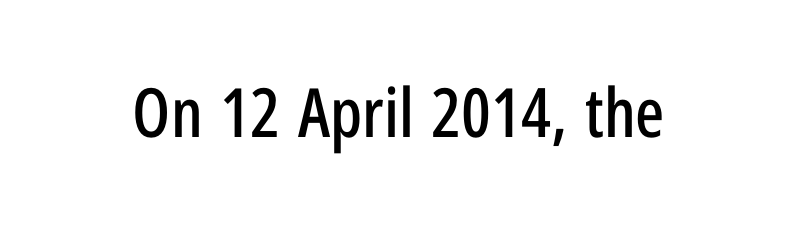
{"serif": "no", "italic": "no", "width": "condensed", "stroke_contrast": "low", "x_height": "medium", "monospaced": "no", "underline": "no", "align": "center", "letter_spacing": "normal", "letter_spacing_em": 0.0, "glyph_px": 68}
